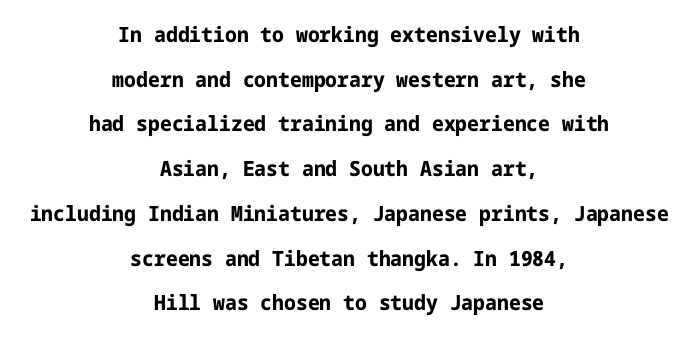
Every character sits straight up, as roman type does. As a designer I'd log this as weight 700, bold. This rendering uses center alignment, leaving both contours irregular but symmetric. Decoration check: the copy has no underline. Successive baselines arrive slowly, with a big drop between each.
